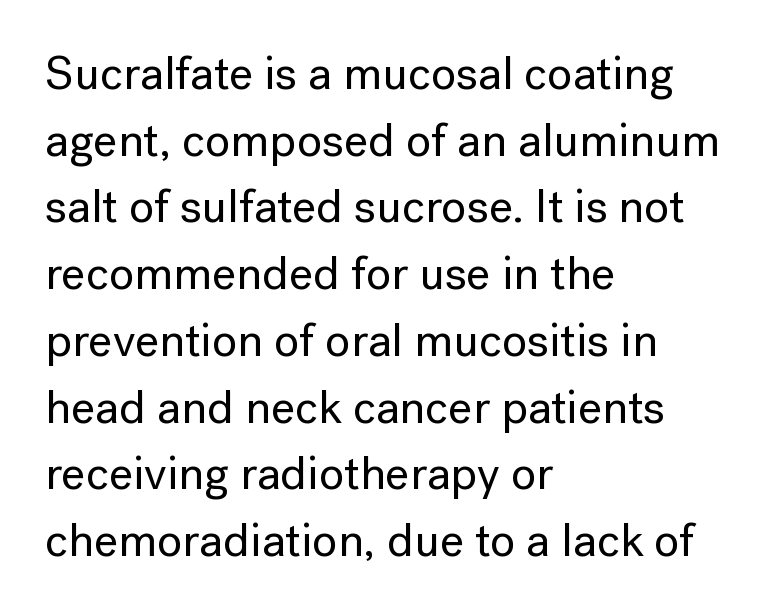
{"serif": "no", "italic": "no", "width": "normal", "stroke_contrast": "low", "x_height": "medium", "monospaced": "no", "underline": "no", "align": "left", "line_spacing": "normal", "line_spacing_ratio": 1.42, "letter_spacing": "normal", "letter_spacing_em": 0.0, "glyph_px": 47}
